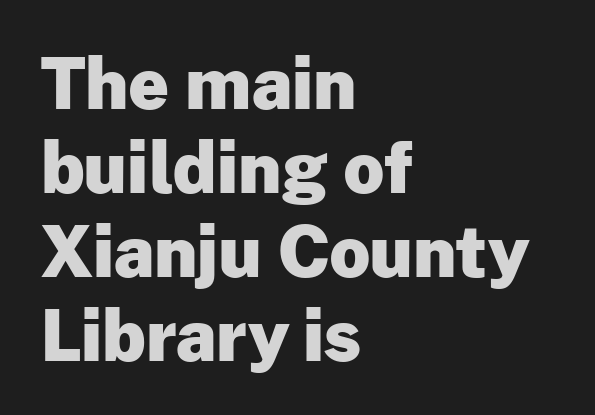
{"serif": "no", "italic": "no", "bold": "yes", "weight": "heavy", "width": "normal", "stroke_contrast": "low", "x_height": "medium", "monospaced": "no", "underline": "no", "align": "left", "line_spacing_ratio": 1.2, "letter_spacing": "normal", "letter_spacing_em": 0.0, "glyph_px": 70}
